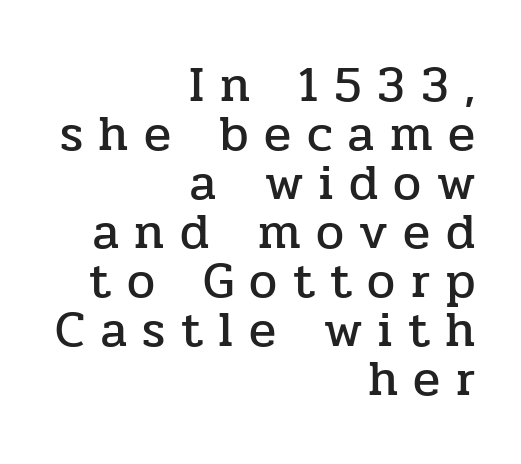
The image shows 50 px serif type, upright; set right-aligned, tight line spacing (0.98x), unusually wide letter spacing (+0.31 em), not underlined; low stroke contrast and a medium x-height.
